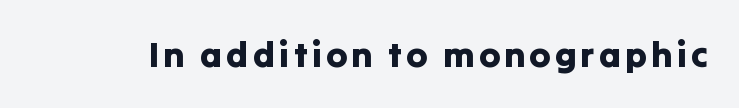
Q: Is the text italic (slanted)? A: No, it is upright.
Q: Is the typeface a serif or a sans-serif typeface? A: Sans-serif.
Q: Is the text underlined? A: No.
Q: Width (condensed, normal, or wide)? A: Normal.
Q: Stroke contrast? A: Low.
Q: x-height? A: Medium.
Q: Monospaced? A: No.
